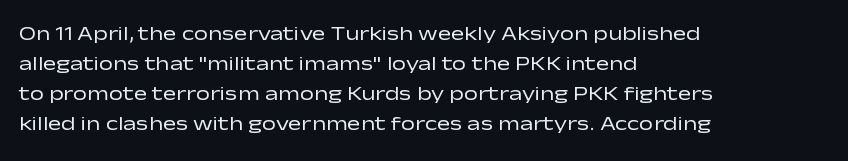
The face looks like a standard text weight, possibly lighter. A normal amount of white space separates one row of letters from the next. Line beginnings align vertically; line endings do not. The horizontal fit of the characters is conventional and even. The passage shown is not underscored anywhere.
